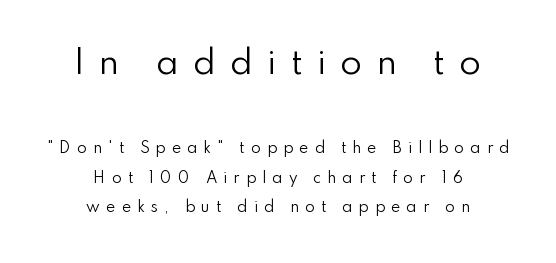
Q: Is the text bold? A: No.
Q: Is the text italic (slanted)? A: No, it is upright.
Q: Is the typeface a serif or a sans-serif typeface? A: Sans-serif.
Q: Is the text underlined? A: No.
Q: How is the paragraph aligned? A: Centered.
Q: Is the spacing between letters normal or unusually wide? A: Unusually wide.
Q: Is the spacing between lines tight, normal or loose? A: Loose.
Q: Which block of text is set in a larger size, the first (top) or the second (bottom)? A: The first (top) one.
Q: Width (condensed, normal, or wide)? A: Normal.
Q: Stroke contrast? A: Low.
Q: x-height? A: Small.
Q: Monospaced? A: No.
